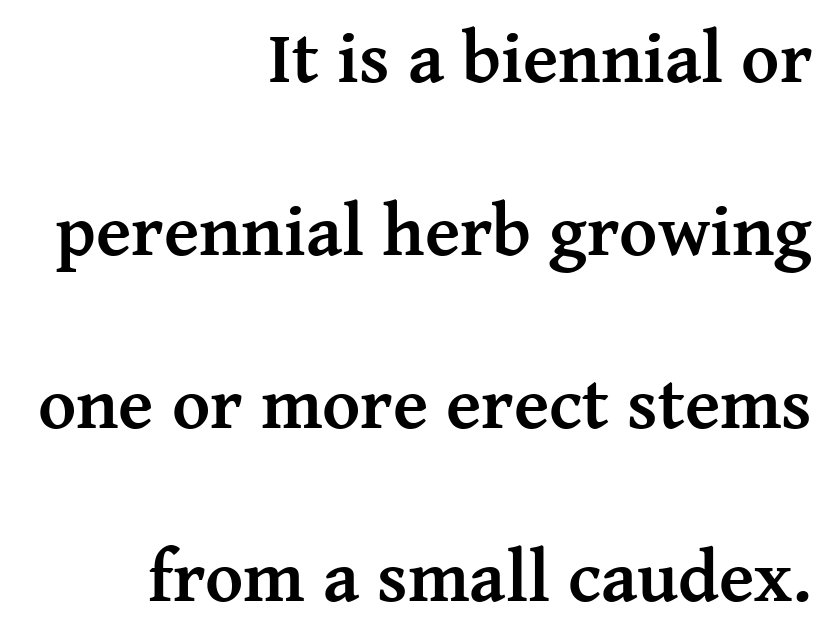
{"serif": "yes", "italic": "no", "bold": "yes", "weight": "semibold", "width": "normal", "stroke_contrast": "medium", "x_height": "medium", "monospaced": "no", "underline": "no", "align": "right", "line_spacing": "loose", "line_spacing_ratio": 2.37, "letter_spacing": "normal", "letter_spacing_em": 0.0, "glyph_px": 73}
